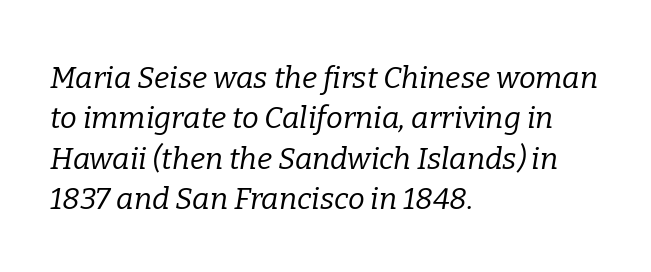
Q: Is the text bold? A: No.
Q: Is the text italic (slanted)? A: Yes, it leans right by about 9 degrees.
Q: Is the typeface a serif or a sans-serif typeface? A: Serif.
Q: Is the text underlined? A: No.
Q: How is the paragraph aligned? A: Left-aligned.
Q: Is the spacing between letters normal or unusually wide? A: Normal.
Q: Is the spacing between lines tight, normal or loose? A: Normal.
Q: Width (condensed, normal, or wide)? A: Normal.
Q: Stroke contrast? A: Low.
Q: x-height? A: Medium.
Q: Monospaced? A: No.
